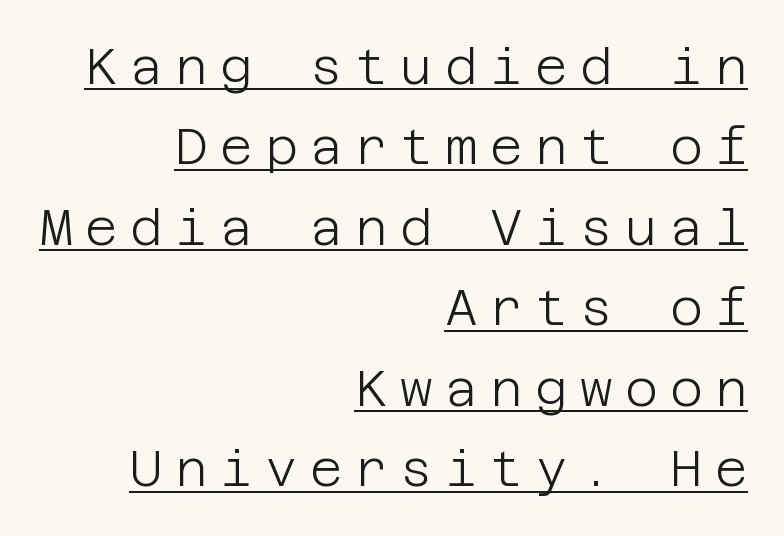
The image shows 50 px light sans-serif type, upright; set right-aligned, normal line spacing (1.61x), unusually wide letter spacing (+0.25 em), underlined; low stroke contrast and a large x-height.
